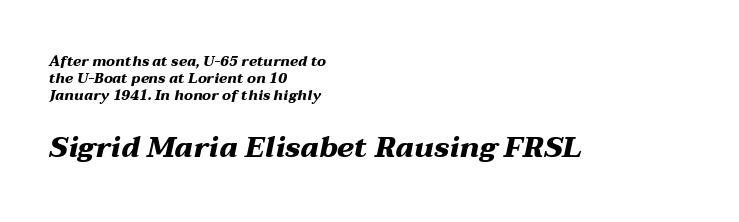
The image shows 29 px heavy, wide type, italic (leaning right); set left-aligned, line spacing 1.2x, normal letter spacing, not underlined; the second (bottom) block is 2.07x larger; medium stroke contrast and a medium x-height.
